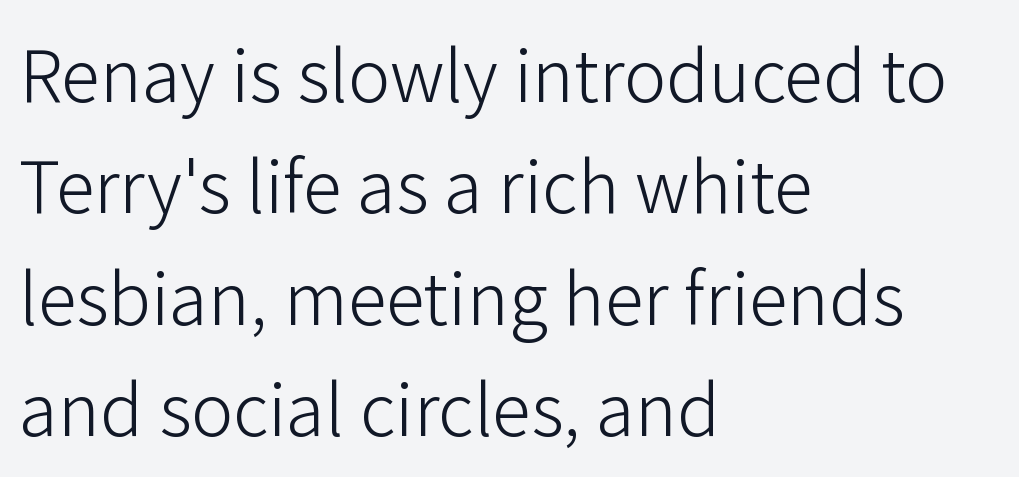
Q: Is the text bold? A: No.
Q: Is the text italic (slanted)? A: No, it is upright.
Q: Is the typeface a serif or a sans-serif typeface? A: Sans-serif.
Q: Is the text underlined? A: No.
Q: How is the paragraph aligned? A: Left-aligned.
Q: Is the spacing between letters normal or unusually wide? A: Normal.
Q: Is the spacing between lines tight, normal or loose? A: Normal.
Q: Width (condensed, normal, or wide)? A: Normal.
Q: Stroke contrast? A: Low.
Q: x-height? A: Medium.
Q: Monospaced? A: No.
